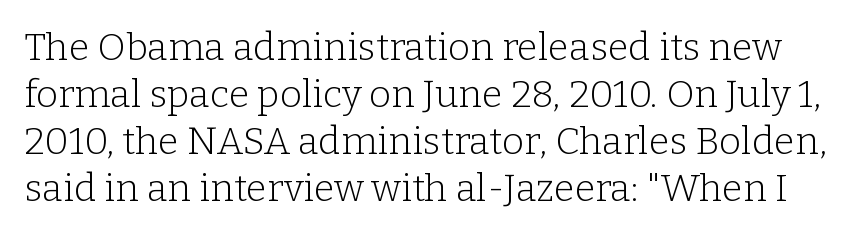
Q: Is the text bold? A: No.
Q: Is the text italic (slanted)? A: No, it is upright.
Q: Is the typeface a serif or a sans-serif typeface? A: Serif.
Q: Is the text underlined? A: No.
Q: Is the spacing between letters normal or unusually wide? A: Normal.
Q: Width (condensed, normal, or wide)? A: Normal.
Q: Stroke contrast? A: Low.
Q: x-height? A: Medium.
Q: Monospaced? A: No.
